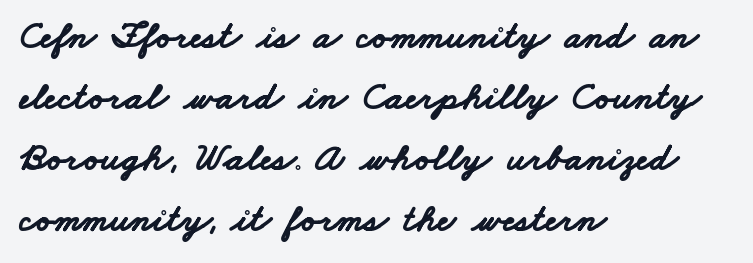
{"serif": "no", "bold": "yes", "weight": "bold", "width": "wide", "stroke_contrast": "low", "x_height": "small", "monospaced": "no", "underline": "no", "align": "left", "line_spacing": "normal", "line_spacing_ratio": 1.56, "letter_spacing": "normal", "letter_spacing_em": 0.0, "glyph_px": 39}
